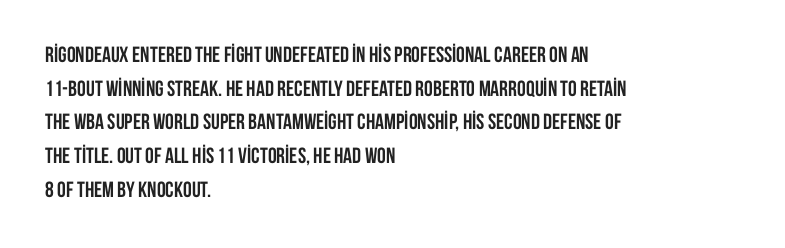
The image shows 22 px bold type, upright; set left-aligned, normal line spacing (1.53x), normal letter spacing, not underlined.
